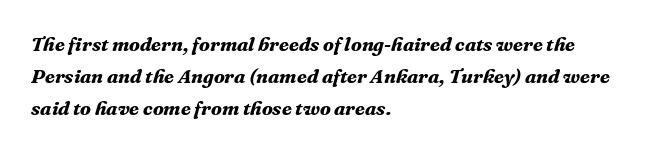
{"italic": "yes", "lean": "right", "slant_degrees": 16, "bold": "yes", "underline": "no", "align": "left", "line_spacing": "normal", "line_spacing_ratio": 1.59, "letter_spacing": "normal", "letter_spacing_em": 0.0, "glyph_px": 20}
